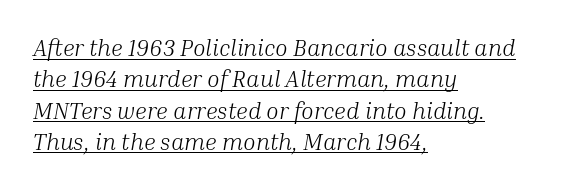
Summary of vertical rhythm: regular, with standard interline spacing. The lettering is marked with a stroke running underneath it. Is the letter spacing exaggerated? No — it looks like the ordinary default. Slant detected: the letters are inclined. Heaviness? Minimal to ordinary, like unemphasized prose.
